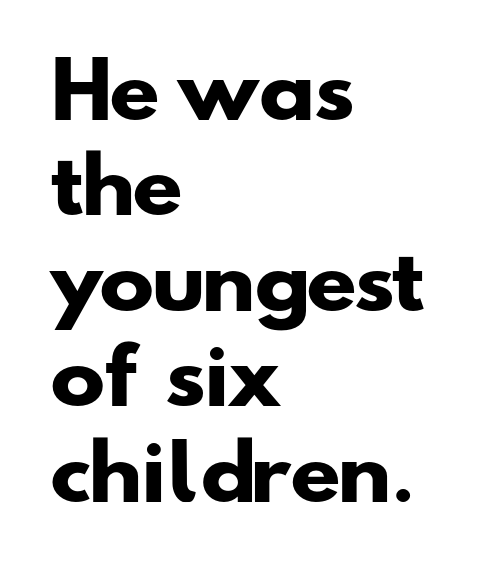
Q: Is the text bold? A: Yes.
Q: Is the typeface a serif or a sans-serif typeface? A: Sans-serif.
Q: Is the text underlined? A: No.
Q: How is the paragraph aligned? A: Left-aligned.
Q: Is the spacing between letters normal or unusually wide? A: Normal.
Q: Is the spacing between lines tight, normal or loose? A: Normal.
Q: Width (condensed, normal, or wide)? A: Wide.
Q: Stroke contrast? A: Low.
Q: x-height? A: Small.
Q: Monospaced? A: No.
